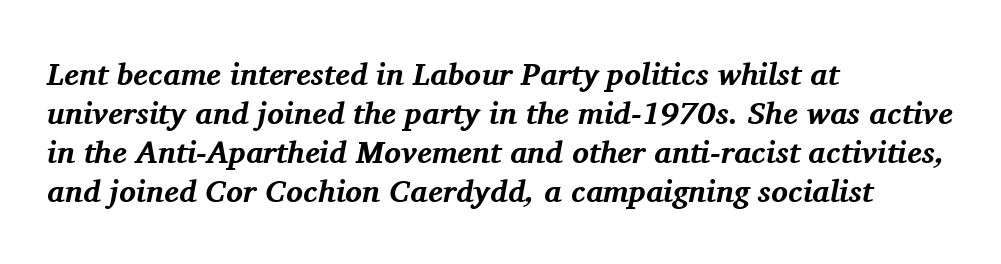
Quick note: italic. The face used here is rendered with its standard letterfit. A serif font was chosen for this passage. The compositor pushed each line to the left boundary. The glyphs are unaccompanied by any horizontal stroke below them.
